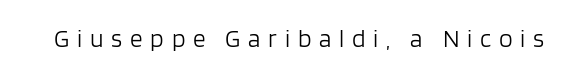
Nope, not italic — everything's standing straight. Any mark beneath the type? The region is blank. Honestly, the letter spacing is so wide it's the main thing you notice. Heaviness? Minimal to ordinary, like unemphasized prose.
